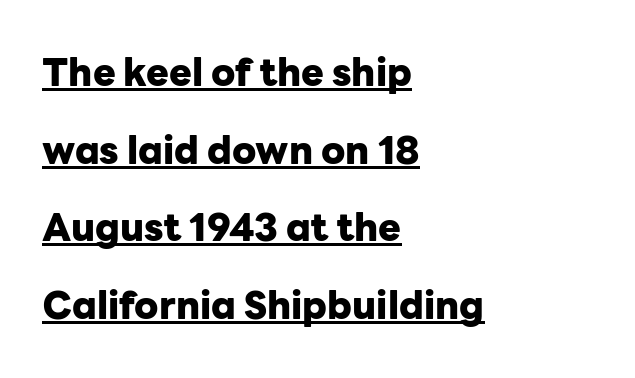
{"serif": "no", "italic": "no", "bold": "yes", "weight": "heavy", "width": "normal", "stroke_contrast": "low", "x_height": "medium", "monospaced": "no", "underline": "yes", "align": "left", "line_spacing": "loose", "line_spacing_ratio": 2.04, "letter_spacing": "normal", "letter_spacing_em": 0.0, "glyph_px": 38}
